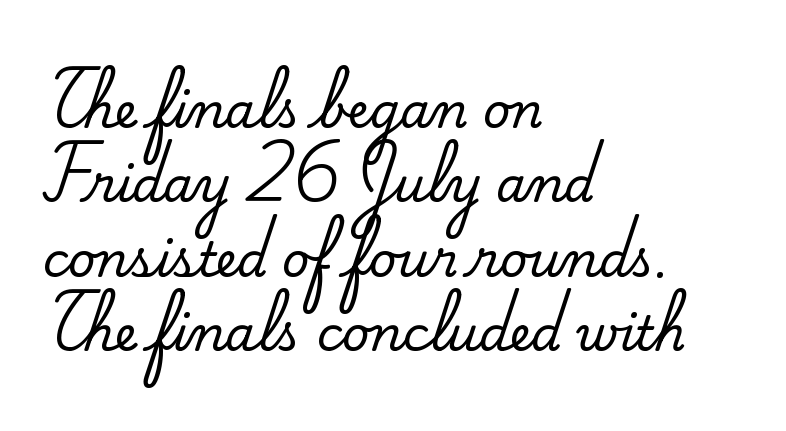
{"serif": "yes", "width": "normal", "stroke_contrast": "medium", "x_height": "small", "monospaced": "no", "underline": "no", "align": "left", "line_spacing": "normal", "line_spacing_ratio": 1.55, "letter_spacing": "normal", "letter_spacing_em": 0.0, "glyph_px": 48}
